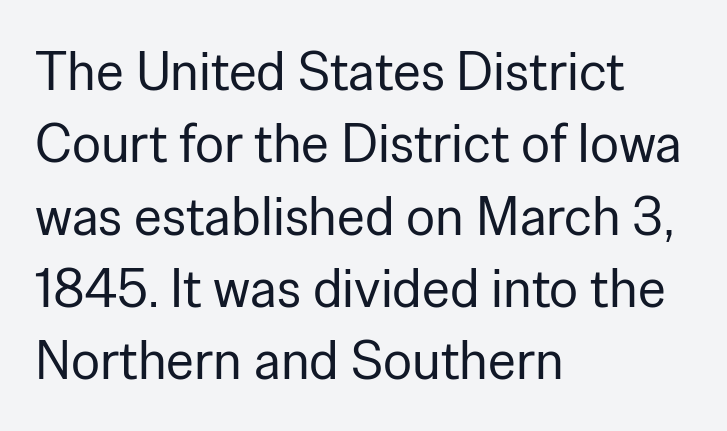
Is this a fixed-width face? No — the glyphs have proportional, varying widths. Note: no serifs on the glyphs. The designer left line spacing at the default. The paragraph has a hard left edge and a soft right edge.
